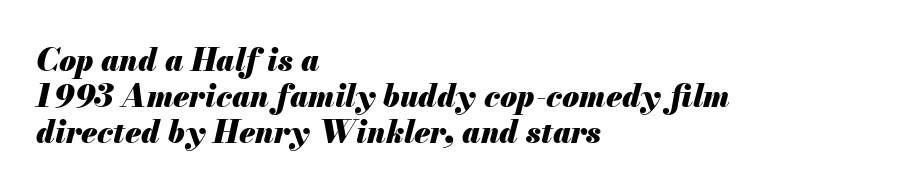
The image shows 31 px heavy type, italic (leaning right); set left-aligned, line spacing 1.16x, normal letter spacing, not underlined; medium stroke contrast and a small x-height.
